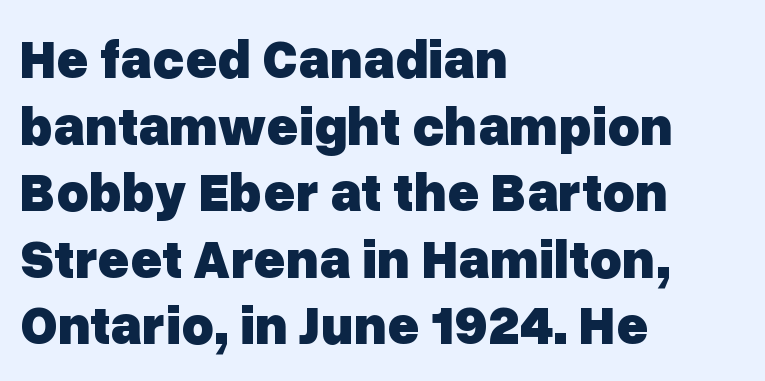
{"serif": "no", "italic": "no", "bold": "yes", "weight": "heavy", "width": "normal", "stroke_contrast": "low", "x_height": "medium", "monospaced": "no", "underline": "no", "align": "left", "line_spacing_ratio": 1.21, "letter_spacing": "normal", "letter_spacing_em": 0.0, "glyph_px": 55}
